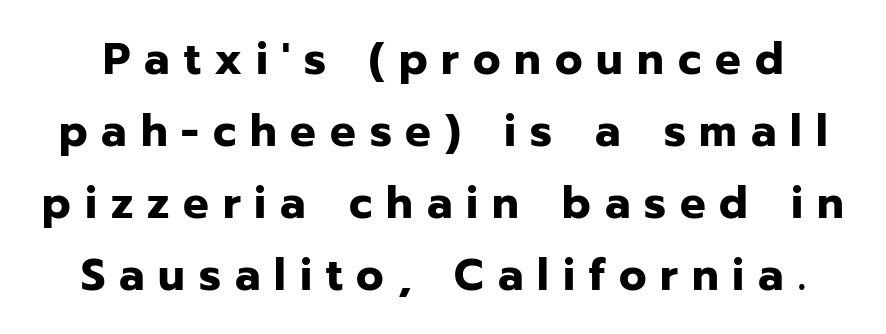
Here the designer chose a conventional face with non-uniform glyph widths. Heavy, bold letterforms. Classification — sans serif. How are the letters spaced? Widely, with obvious added tracking.
